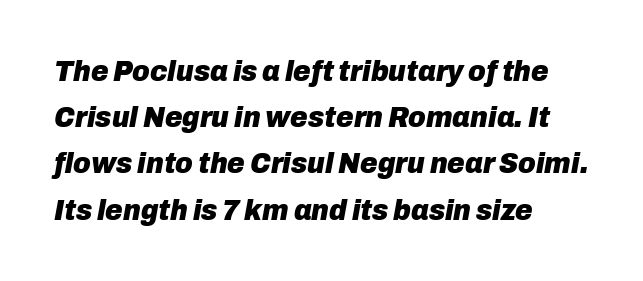
Q: Is the text bold? A: Yes.
Q: Is the text italic (slanted)? A: Yes, it leans right by about 10 degrees.
Q: Is the text underlined? A: No.
Q: How is the paragraph aligned? A: Left-aligned.
Q: Is the spacing between letters normal or unusually wide? A: Normal.
Q: Is the spacing between lines tight, normal or loose? A: Normal.
Q: Width (condensed, normal, or wide)? A: Normal.
Q: Stroke contrast? A: Low.
Q: x-height? A: Medium.
Q: Monospaced? A: No.
